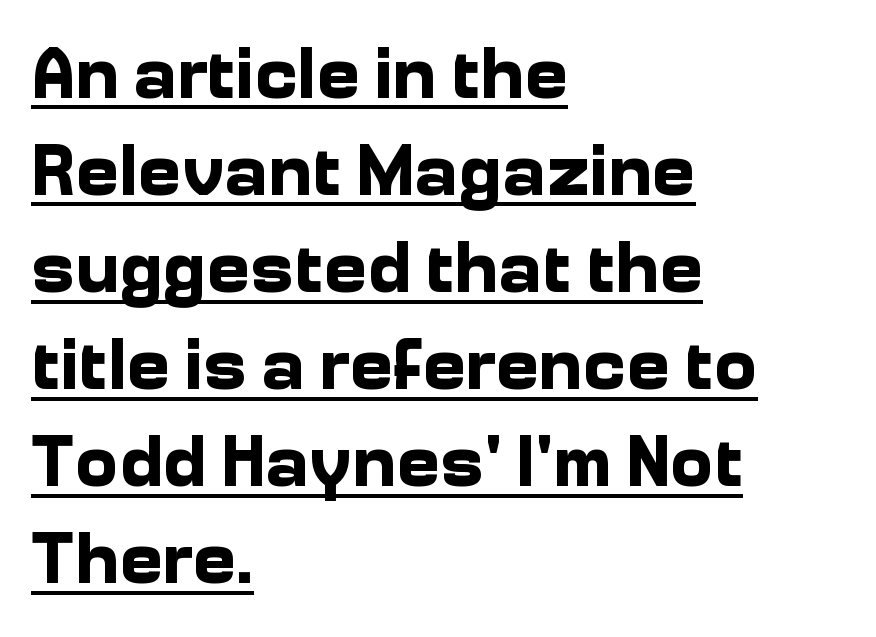
These lines keep a tight, regular rhythm from letter to letter. Successive baselines arrive at the customary interval. Character widths vary here, with narrow letters taking less room than wide ones. Reading down the block, your eye returns to a fixed left position each line. A sans-serif font was chosen for this passage. In terms of weight, the rendering is a true, heavy bold.
